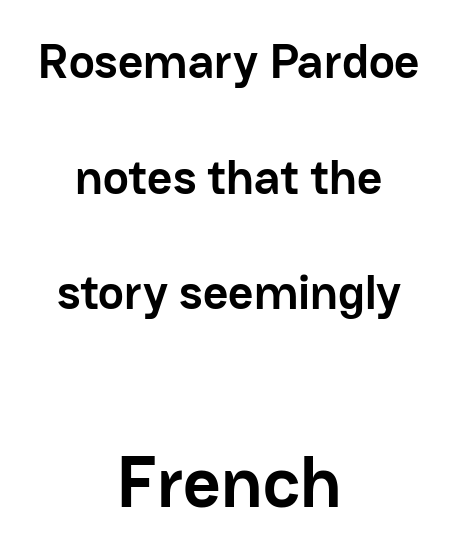
The image shows 73 px semibold sans-serif type, upright; set centered, loose line spacing (2.36x), normal letter spacing, not underlined; the second (bottom) block is 1.49x larger; low stroke contrast and a medium x-height.
